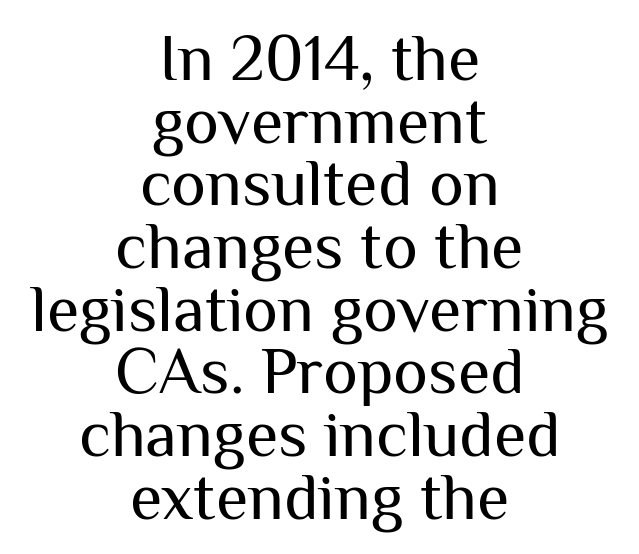
Q: Is the text bold? A: No.
Q: Is the text italic (slanted)? A: No, it is upright.
Q: Is the typeface a serif or a sans-serif typeface? A: Sans-serif.
Q: Is the text underlined? A: No.
Q: How is the paragraph aligned? A: Centered.
Q: Is the spacing between letters normal or unusually wide? A: Normal.
Q: Is the spacing between lines tight, normal or loose? A: Tight.
Q: Width (condensed, normal, or wide)? A: Normal.
Q: Stroke contrast? A: Medium.
Q: x-height? A: Medium.
Q: Monospaced? A: No.
